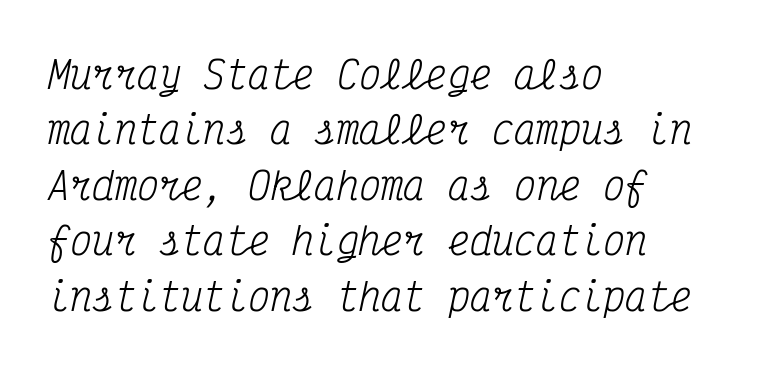
Notice how the passage keeps a crisp vertical edge on the left only. Serif or sans? Serif — the stroke terminals have little feet. Compared with typical body copy, the letter spacing here is the same. It's the slanting kind of type. Counters stay open thanks to moderate or lighter strokes. Summary of vertical rhythm: regular, with standard interline spacing.
